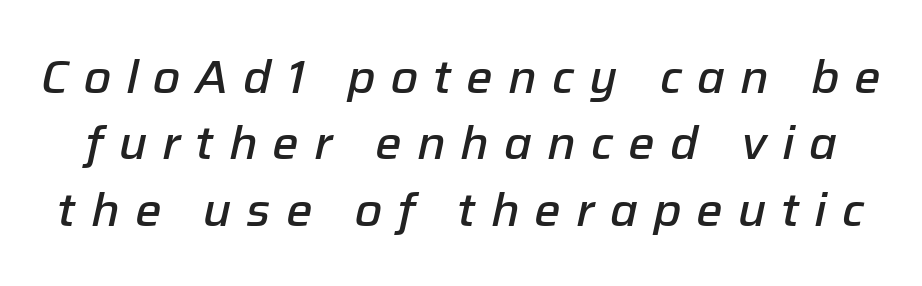
A fair bit of extra ink — the face is semibold, not bold. Each row of text sits above clean, open space. The horizontal fit of the characters is loose and conspicuously gappy. Varying glyph widths throughout — classic text-font behaviour.
